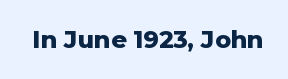
{"italic": "no", "bold": "yes", "underline": "no", "letter_spacing": "normal", "letter_spacing_em": 0.0, "glyph_px": 24}
